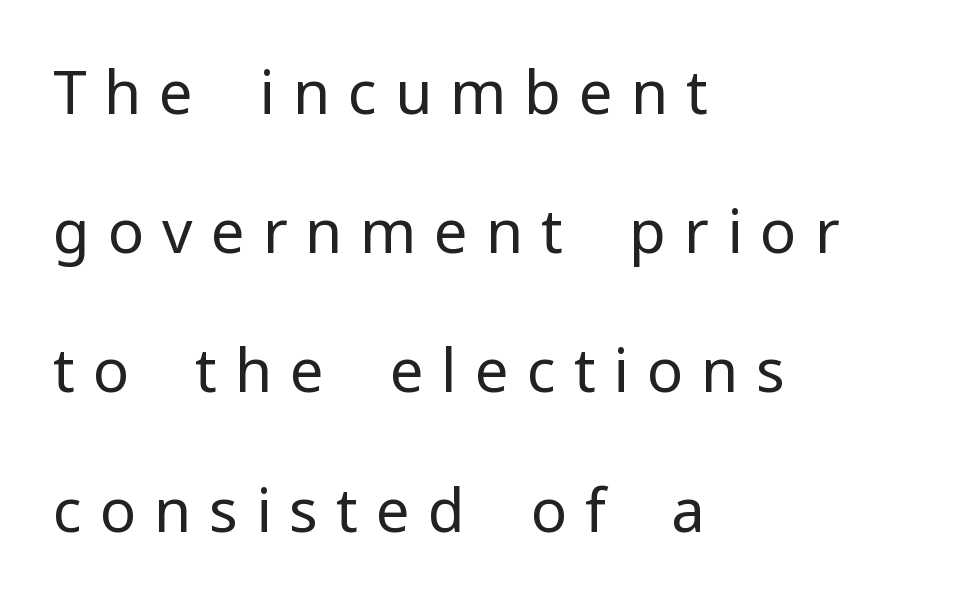
Students, note that the glyphs here are deliberately spaced far apart. Horizontal alignment here is leftward, the default for most running prose. A great deal of white space separates one row of letters from the next. The passage shown is typeset with a sans-serif family.
